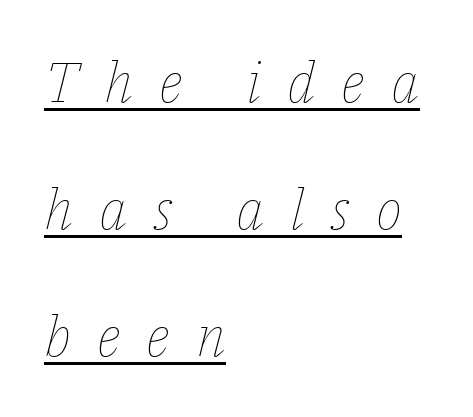
{"italic": "yes", "lean": "right", "slant_degrees": 14, "bold": "no", "weight": "thin", "width": "normal", "stroke_contrast": "low", "x_height": "medium", "monospaced": "no", "underline": "yes", "align": "left", "line_spacing": "loose", "line_spacing_ratio": 2.27, "letter_spacing": "wide", "letter_spacing_em": 0.46, "glyph_px": 56}
